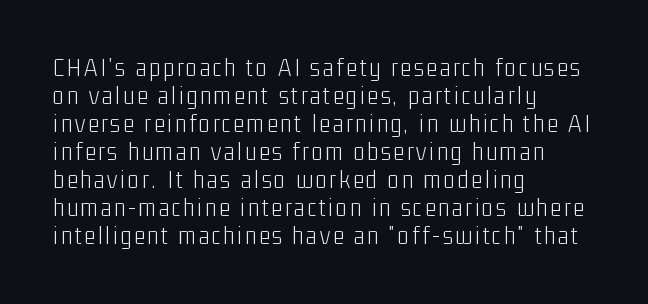
The image shows 26 px text type, upright; set left-aligned, tight line spacing (1.08x), not underlined.
